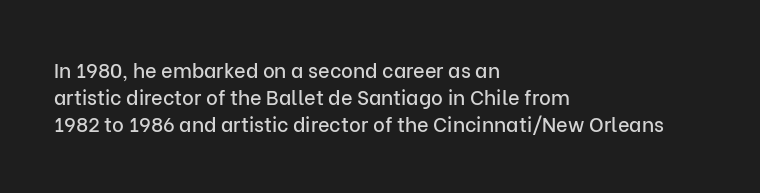
Teacher's note: observe the even left margin — that is flush-left alignment. Letter spacing: default. Every stem runs plumb, perpendicular to the baseline. The baseline area is clear. One glance says typical: line gaps are just what's usual.
